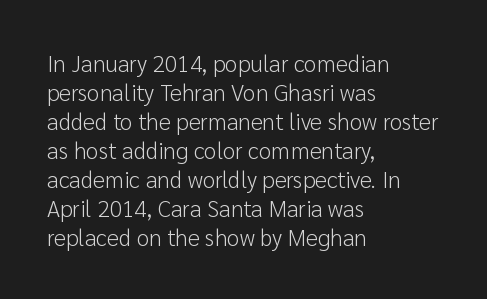
The image shows 23 px text type, upright; set left-aligned, normal line spacing (1.26x), normal letter spacing, not underlined.
